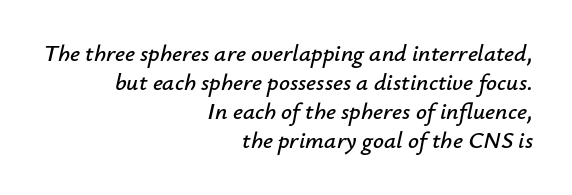
{"italic": "yes", "lean": "right", "slant_degrees": 12, "underline": "no", "align": "right", "line_spacing_ratio": 1.21, "letter_spacing": "normal", "letter_spacing_em": 0.0, "glyph_px": 24}
